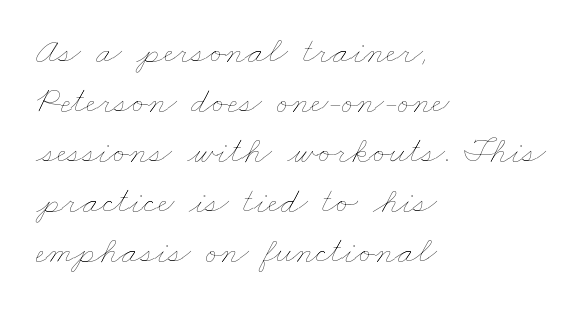
Q: Is the text bold? A: No.
Q: Is the text underlined? A: No.
Q: How is the paragraph aligned? A: Left-aligned.
Q: Is the spacing between letters normal or unusually wide? A: Normal.
Q: Is the spacing between lines tight, normal or loose? A: Normal.
Q: Width (condensed, normal, or wide)? A: Wide.
Q: Stroke contrast? A: Low.
Q: x-height? A: Small.
Q: Monospaced? A: No.
